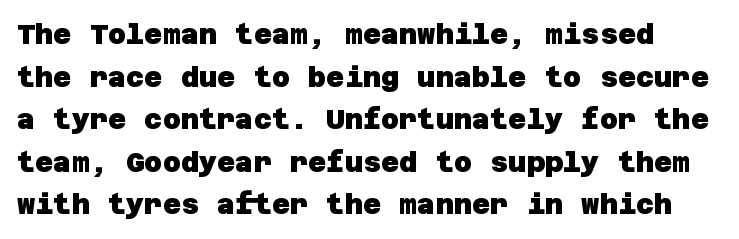
{"serif": "no", "bold": "yes", "weight": "heavy", "width": "normal", "stroke_contrast": "low", "x_height": "large", "underline": "no", "line_spacing": "normal", "line_spacing_ratio": 1.52, "letter_spacing": "normal", "letter_spacing_em": 0.0, "glyph_px": 28}
